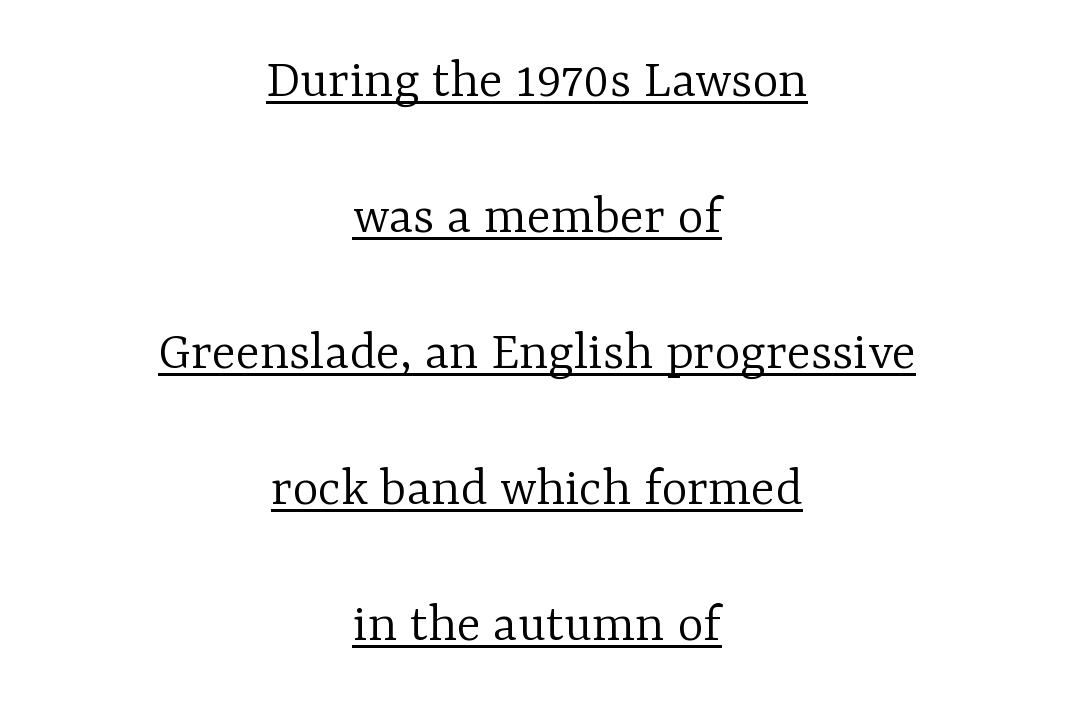
Designer's note — italics off, roman on. Unbolded letterforms with no extra heft. Compared with typical body copy, the letter spacing here is the same. The rendering shows small feet on the letterforms — a serif design. Do the characters align in a grid? No, the font is proportional. The designer dialed line spacing up above the default.
